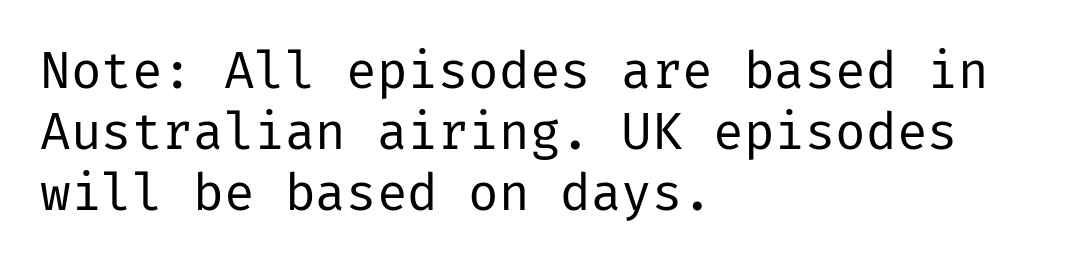
{"serif": "no", "italic": "no", "bold": "no", "weight": "regular", "width": "normal", "stroke_contrast": "low", "x_height": "medium", "underline": "no", "align": "left", "line_spacing_ratio": 1.2, "letter_spacing": "normal", "letter_spacing_em": 0.0, "glyph_px": 51}
